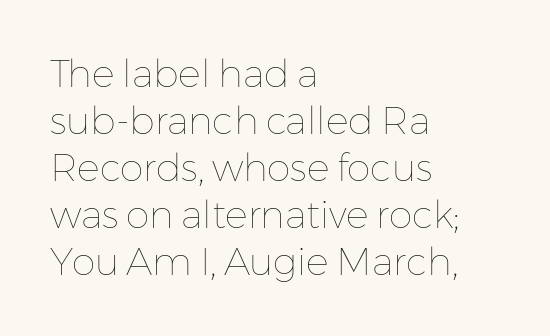
The letters look calm and open, with moderate or lighter stems. Varying glyph widths throughout — classic text-font behaviour. Here the glyphs are tracked normally, forming tight word shapes. The font's upright variant was chosen for this text.
